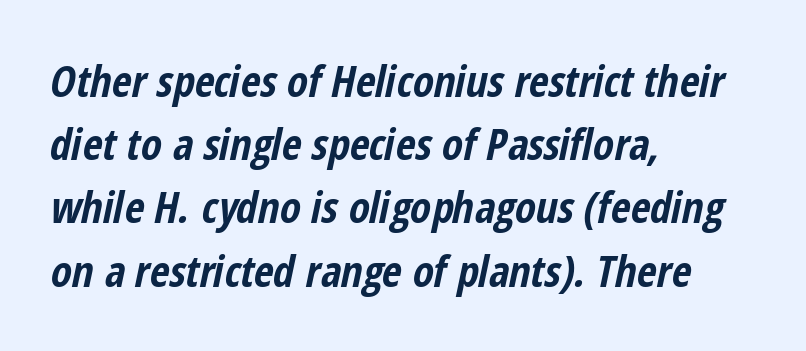
Varying glyph widths throughout — classic text-font behaviour. The line-height multiplier appears to be the usual default. Reading down the block, your eye returns to a fixed left position each line. The gap between lines stays unmarked. Is the type slanted? Yes — the strokes lean at a clear angle.
